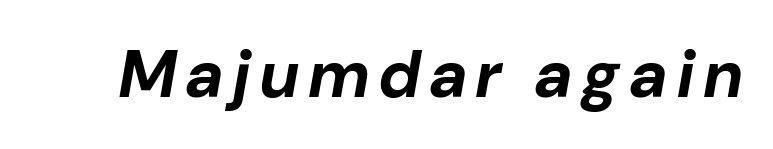
The image shows 66 px bold type, italic (leaning right); set not underlined; low stroke contrast and a medium x-height.
